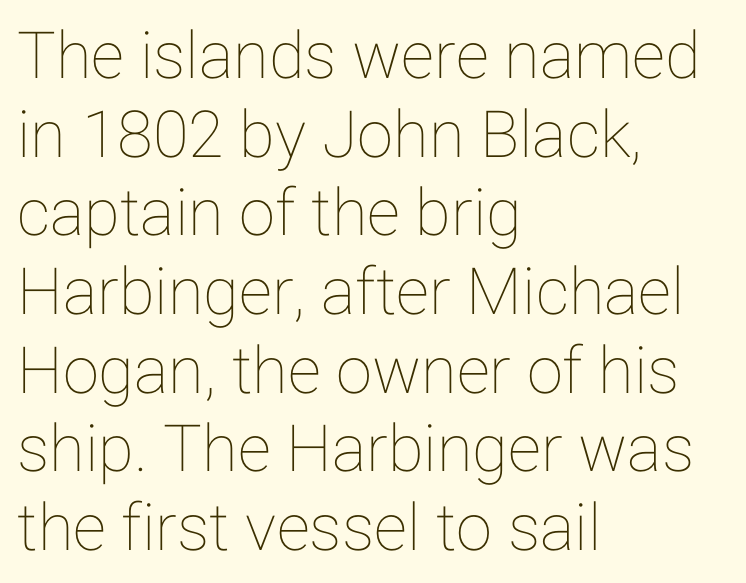
The image shows 65 px text type, upright; set left-aligned, line spacing 1.21x, normal letter spacing, not underlined; low stroke contrast and a medium x-height.
